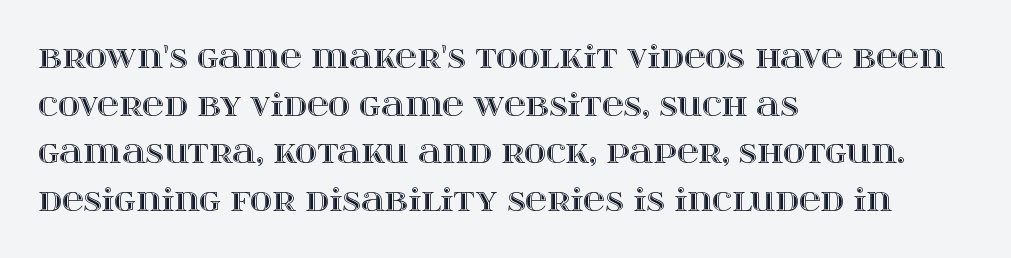
Which margin do the lines hug? The left one — the right edge is uneven. Ordinary non-slanted type is in use. Character widths vary here, with narrow letters taking less room than wide ones. Compared with typical paragraphs, the rows here are spaced about the same. The tracking reads as untouched default to a designer's eye. Letters rest on an invisible, unmarked baseline.
